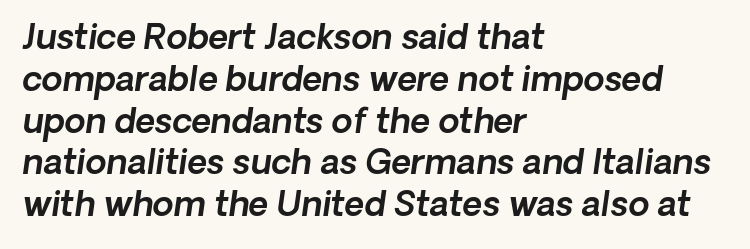
{"italic": "yes", "lean": "right", "slant_degrees": 8, "width": "normal", "x_height": "medium", "monospaced": "no", "underline": "no", "align": "left", "line_spacing_ratio": 1.23, "letter_spacing": "normal", "letter_spacing_em": 0.0, "glyph_px": 34}
